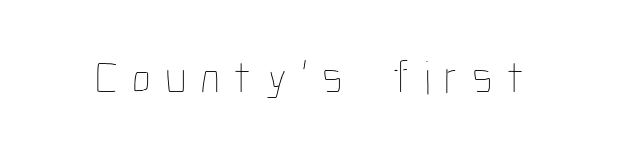
Q: Is the text bold? A: No.
Q: Is the text italic (slanted)? A: No, it is upright.
Q: Is the text underlined? A: No.
Q: Is the spacing between letters normal or unusually wide? A: Unusually wide.
Q: Width (condensed, normal, or wide)? A: Condensed.
Q: Stroke contrast? A: Low.
Q: x-height? A: Medium.
Q: Monospaced? A: No.
